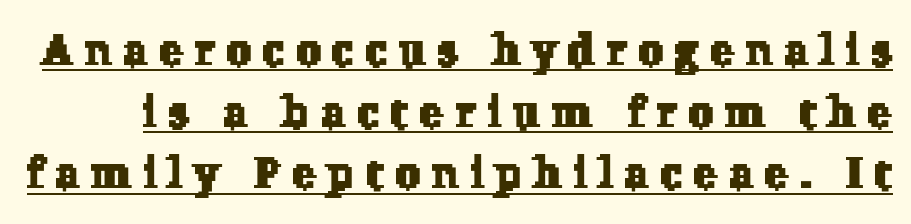
Q: Is the typeface a serif or a sans-serif typeface? A: Serif.
Q: Is the text underlined? A: Yes.
Q: Is the spacing between letters normal or unusually wide? A: Unusually wide.
Q: Is the spacing between lines tight, normal or loose? A: Normal.
Q: Width (condensed, normal, or wide)? A: Normal.
Q: Stroke contrast? A: Low.
Q: x-height? A: Medium.
Q: Monospaced? A: No.
